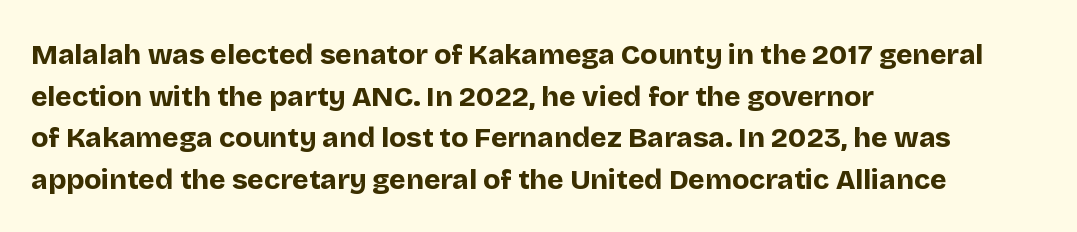
{"serif": "no", "italic": "no", "bold": "yes", "weight": "bold", "width": "normal", "stroke_contrast": "low", "x_height": "large", "monospaced": "no", "underline": "no", "align": "left", "line_spacing": "normal", "line_spacing_ratio": 1.49, "letter_spacing": "normal", "letter_spacing_em": 0.0, "glyph_px": 28}
